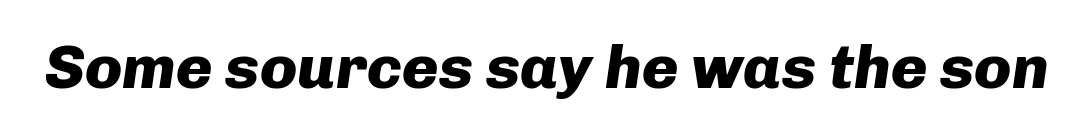
The image shows 62 px heavy type, italic (leaning right); set normal letter spacing, not underlined; low stroke contrast and a medium x-height.
